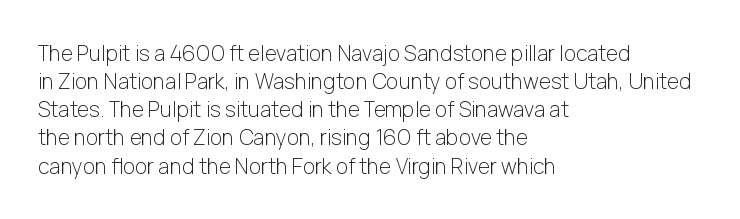
Visually the block forms a straight wall on the left and a jagged coastline on the right. Style check: upright. Bold? No — there's no thickening of the strokes. Notice how descenders clear the ascenders below comfortably — that's standard leading. Each word holds together tightly as a unit, with standard inter-letter gaps.
